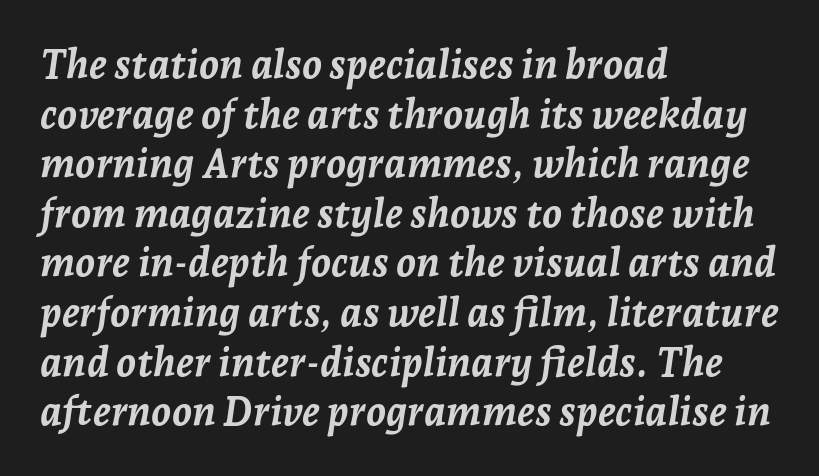
The image shows 40 px semibold type, italic (leaning right); set left-aligned, line spacing 1.24x, normal letter spacing, not underlined; low stroke contrast and a medium x-height.
